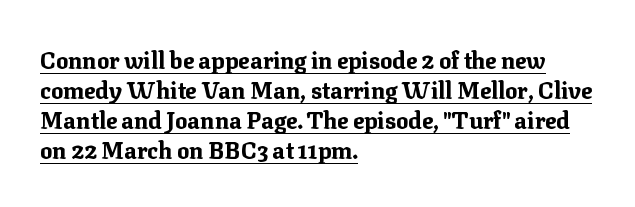
The image shows 23 px bold type, upright; set left-aligned, normal line spacing (1.31x), normal letter spacing, underlined.
